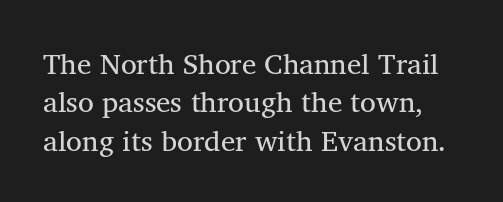
{"serif": "yes", "italic": "no", "bold": "no", "weight": "regular", "width": "normal", "stroke_contrast": "medium", "x_height": "medium", "monospaced": "no", "underline": "no", "line_spacing": "normal", "line_spacing_ratio": 1.32, "letter_spacing": "normal", "letter_spacing_em": 0.0, "glyph_px": 29}
